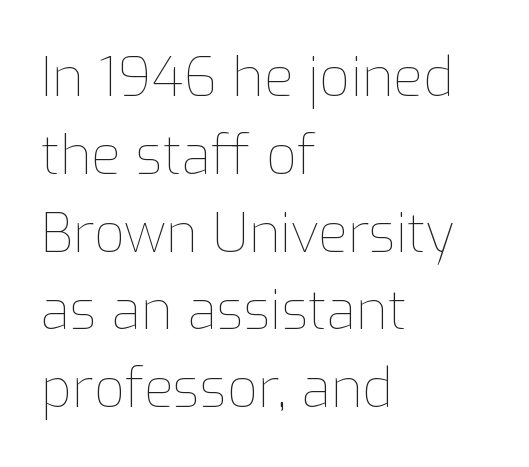
{"italic": "no", "bold": "no", "weight": "thin", "width": "normal", "stroke_contrast": "low", "x_height": "medium", "monospaced": "no", "underline": "no", "align": "left", "line_spacing": "normal", "line_spacing_ratio": 1.44, "letter_spacing": "normal", "letter_spacing_em": 0.0, "glyph_px": 54}
